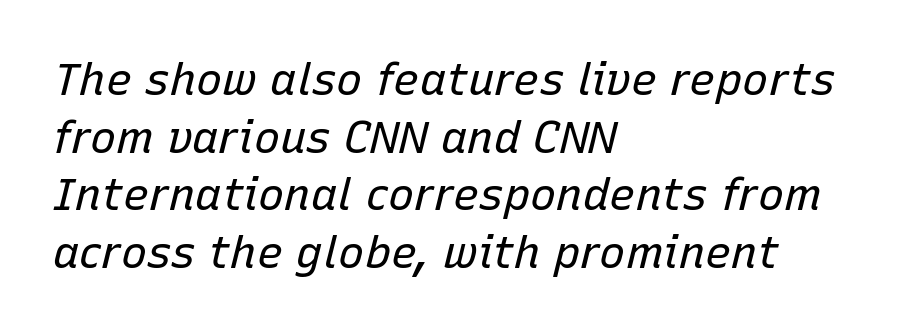
{"italic": "yes", "lean": "right", "slant_degrees": 15, "bold": "no", "weight": "regular", "width": "normal", "stroke_contrast": "low", "x_height": "medium", "monospaced": "no", "underline": "no", "align": "left", "line_spacing": "normal", "line_spacing_ratio": 1.31, "letter_spacing": "normal", "letter_spacing_em": 0.0, "glyph_px": 44}
